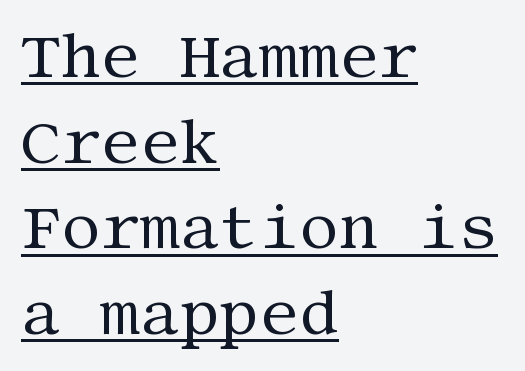
These lines are composed in type with serifs. Is the type heavy? It reads as light-to-regular instead. What decoration does the sample have? An underline. The setting favours the left margin, as ordinary paragraphs usually do. Reading down the column, the eye jumps a familiar distance to each next line. Ordinary non-slanted type is in use.
